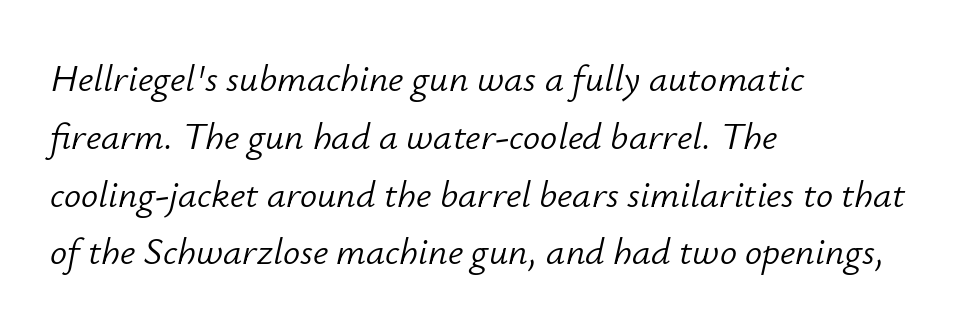
No word sits above an underline. Is the type heavy? It reads as light-to-regular instead. The font's italic variant was chosen for this text. Horizontal alignment here is leftward, the default for most running prose. This block has exactly the height ordinary leading produces. Looks like regular typesetting: each glyph gets only the width it needs.
